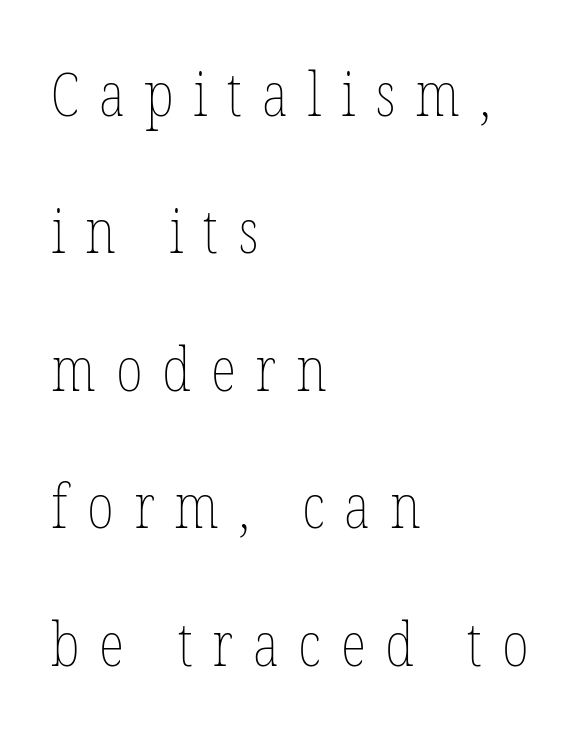
{"italic": "no", "bold": "no", "weight": "thin", "width": "condensed", "stroke_contrast": "low", "x_height": "medium", "monospaced": "no", "underline": "no", "align": "left", "line_spacing": "loose", "line_spacing_ratio": 2.29, "letter_spacing": "wide", "letter_spacing_em": 0.33, "glyph_px": 60}
